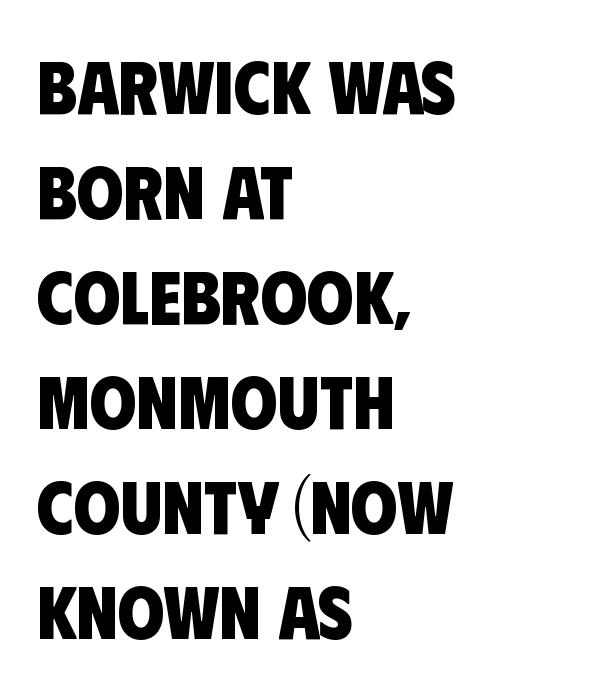
What's the leading like? Ordinary, nothing unusual. You could not count columns in this text — the font is proportionally spaced. Heavy-handed strokes throughout: this text is bold. The lines are quadded left.
